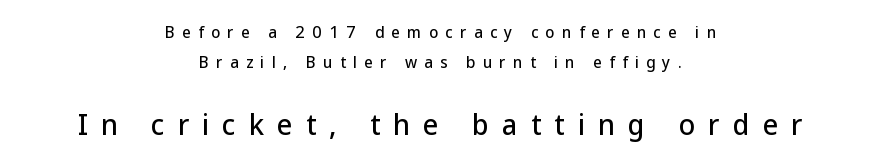
Substantial extra tracking has been applied to these lines. Baseline-to-baseline distance is far greater than the letter height. The lines are quadded center. Two sizes are in play, and the larger belongs to the second block.
